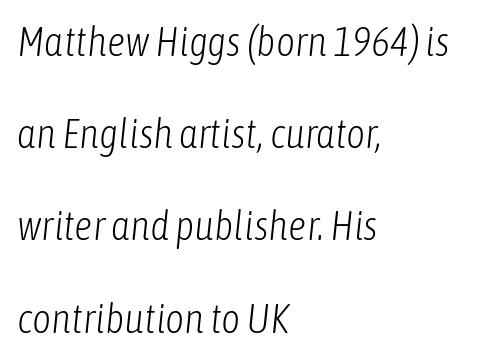
The image shows 41 px light, condensed type, italic (leaning right); set left-aligned, loose line spacing (2.25x), normal letter spacing, not underlined; low stroke contrast and a medium x-height.
